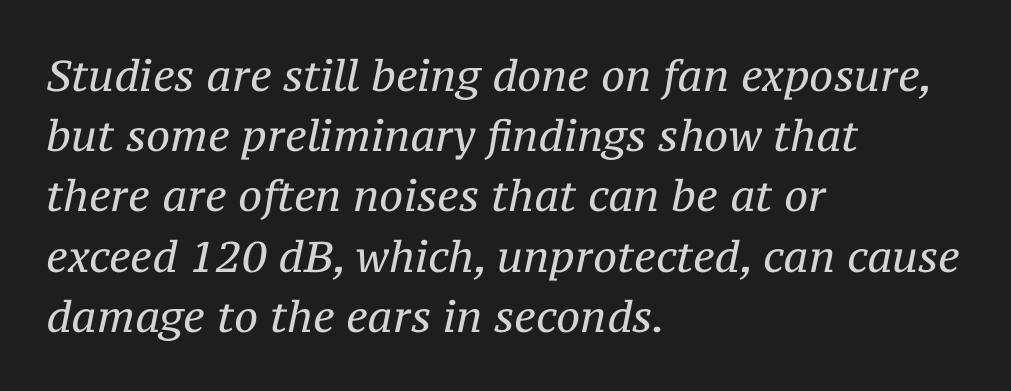
The image shows 43 px regular-weight serif type, italic (leaning right); set left-aligned, normal line spacing (1.4x), normal letter spacing, not underlined; medium stroke contrast and a medium x-height.
